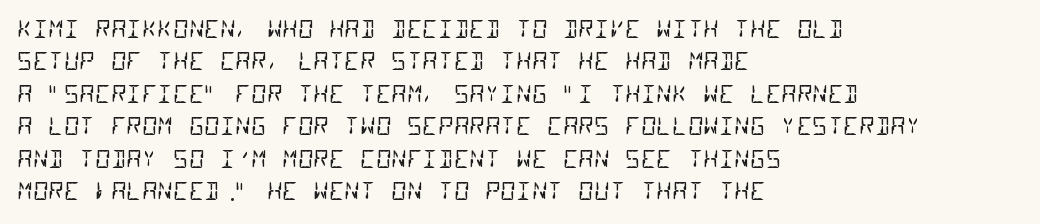
Q: Is the text bold? A: No.
Q: Is the text underlined? A: No.
Q: How is the paragraph aligned? A: Left-aligned.
Q: Is the spacing between letters normal or unusually wide? A: Normal.
Q: Is the spacing between lines tight, normal or loose? A: Normal.
